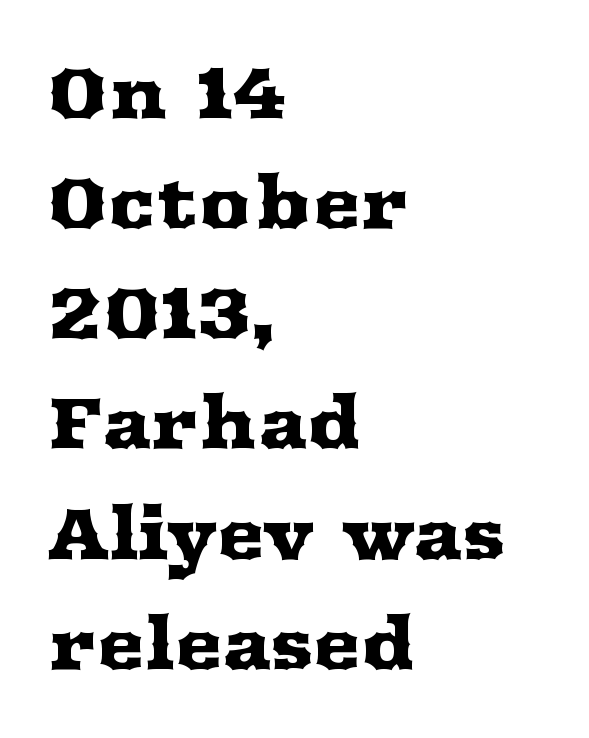
The image shows 72 px wide serif type, upright; set left-aligned, normal line spacing (1.53x), normal letter spacing, not underlined; medium stroke contrast and a medium x-height.
